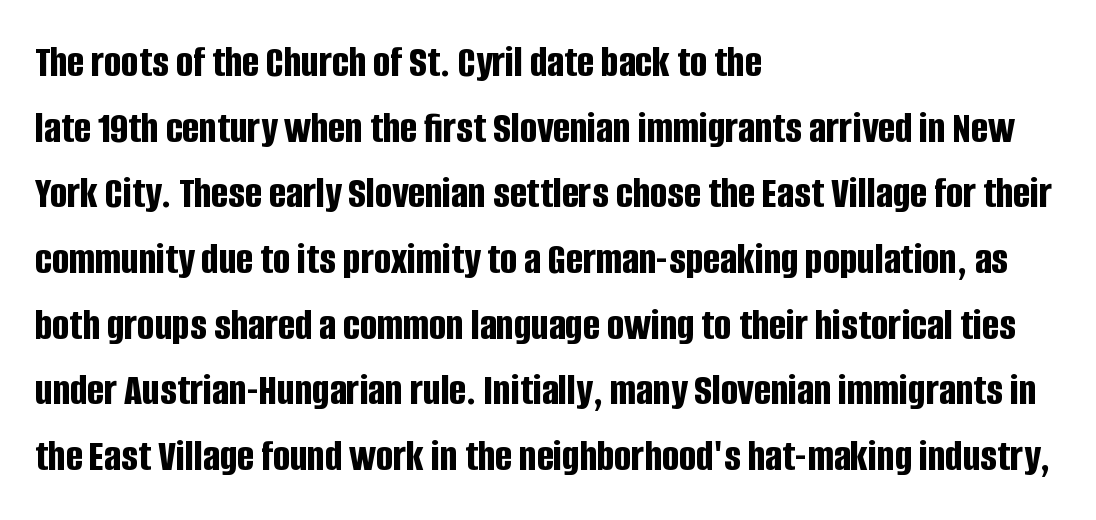
Q: Is the text bold? A: Yes.
Q: Is the text italic (slanted)? A: No, it is upright.
Q: Is the typeface a serif or a sans-serif typeface? A: Sans-serif.
Q: Is the text underlined? A: No.
Q: How is the paragraph aligned? A: Left-aligned.
Q: Is the spacing between letters normal or unusually wide? A: Normal.
Q: Is the spacing between lines tight, normal or loose? A: Normal.
Q: Width (condensed, normal, or wide)? A: Condensed.
Q: Stroke contrast? A: Low.
Q: x-height? A: Large.
Q: Monospaced? A: No.
